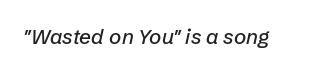
The image shows 21 px text type, italic (leaning right); set normal letter spacing, not underlined.
